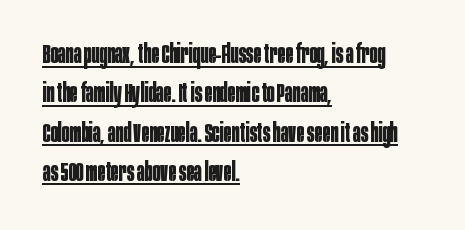
The image shows 26 px bold type, upright; set left-aligned, normal line spacing (1.51x), normal letter spacing, underlined.
